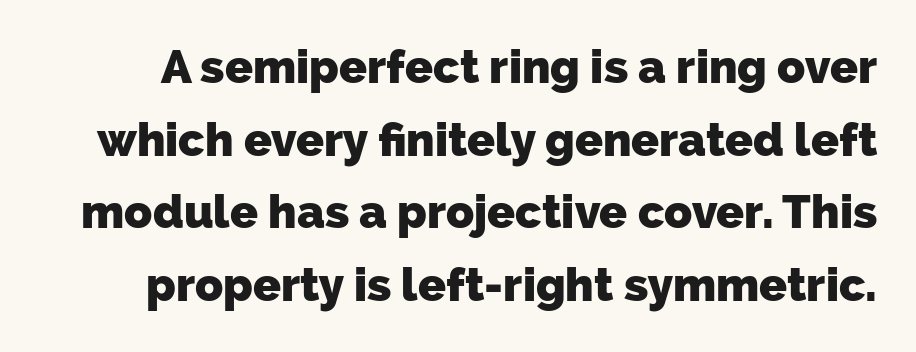
The image shows 46 px heavy sans-serif type; set normal line spacing (1.58x), normal letter spacing, not underlined; low stroke contrast and a medium x-height.
